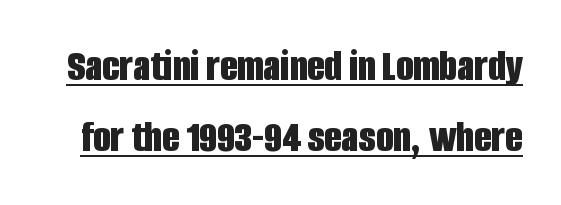
As a designer I'd log this as weight 700, bold. What decoration does the sample have? An underline. The face used here is proportionally spaced, like ordinary book or web type. Posture: vertical. This sample uses a sans-serif face.
